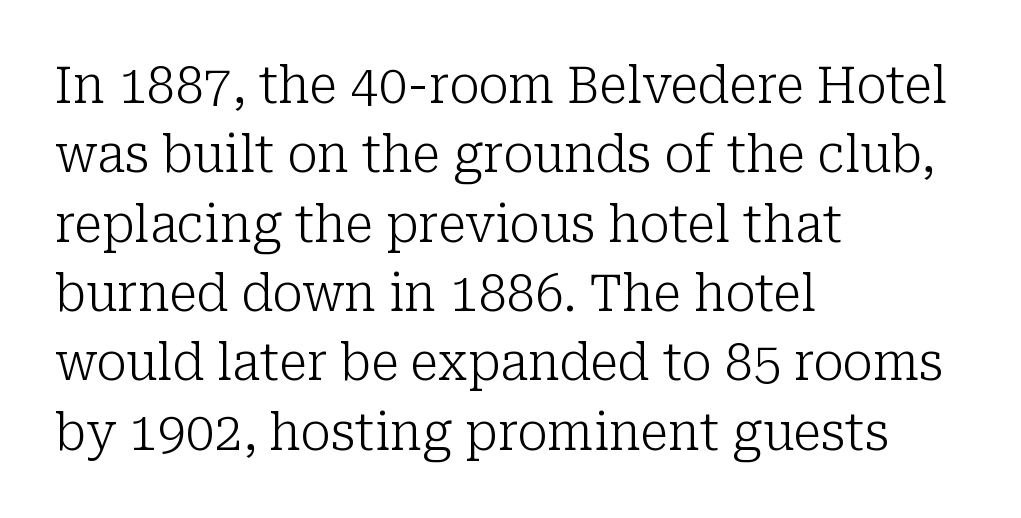
{"serif": "yes", "italic": "no", "bold": "no", "weight": "light", "width": "normal", "stroke_contrast": "low", "x_height": "medium", "monospaced": "no", "underline": "no", "align": "left", "line_spacing": "normal", "line_spacing_ratio": 1.36, "letter_spacing": "normal", "letter_spacing_em": 0.0, "glyph_px": 51}
